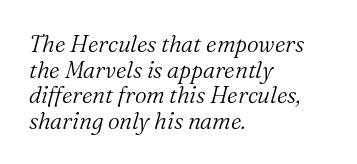
Q: Is the text bold? A: No.
Q: Is the text italic (slanted)? A: Yes, it leans right by about 16 degrees.
Q: Is the text underlined? A: No.
Q: How is the paragraph aligned? A: Left-aligned.
Q: Is the spacing between letters normal or unusually wide? A: Normal.
Q: Is the spacing between lines tight, normal or loose? A: Tight.
